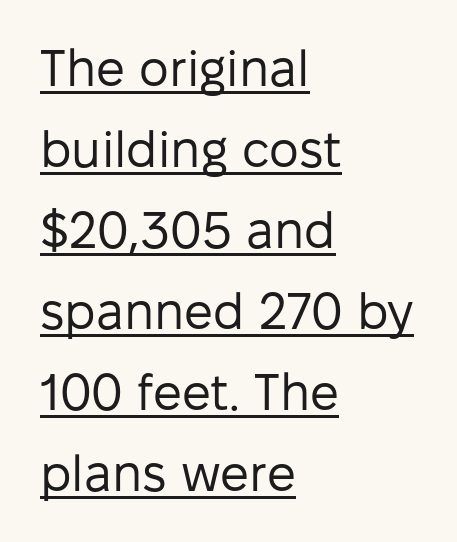
The image shows 51 px regular-weight sans-serif type, upright; set left-aligned, normal line spacing (1.59x), normal letter spacing, underlined; low stroke contrast and a medium x-height.
